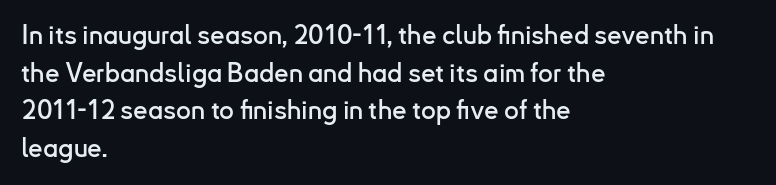
Q: Is the text italic (slanted)? A: No, it is upright.
Q: Is the text underlined? A: No.
Q: How is the paragraph aligned? A: Left-aligned.
Q: Is the spacing between letters normal or unusually wide? A: Normal.
Q: Is the spacing between lines tight, normal or loose? A: Normal.
